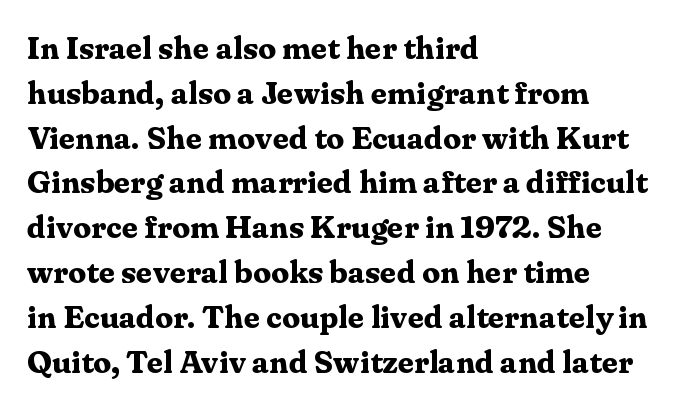
Q: Is the text bold? A: Yes.
Q: Is the text italic (slanted)? A: No, it is upright.
Q: Is the typeface a serif or a sans-serif typeface? A: Serif.
Q: Is the text underlined? A: No.
Q: How is the paragraph aligned? A: Left-aligned.
Q: Is the spacing between letters normal or unusually wide? A: Normal.
Q: Is the spacing between lines tight, normal or loose? A: Normal.
Q: Width (condensed, normal, or wide)? A: Normal.
Q: Stroke contrast? A: Medium.
Q: x-height? A: Medium.
Q: Monospaced? A: No.
